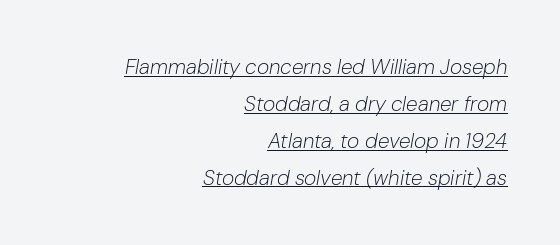
The image shows 21 px text type, italic (leaning right); set right-aligned, line spacing 1.76x, normal letter spacing, underlined.
